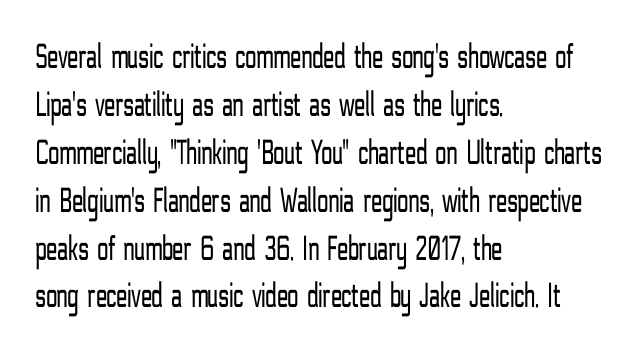
The image shows 36 px light, condensed sans-serif type, upright; set left-aligned, normal line spacing (1.33x), normal letter spacing, not underlined; low stroke contrast and a medium x-height.
